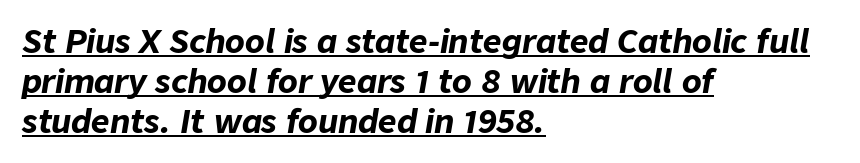
Q: Is the text bold? A: Yes.
Q: Is the text italic (slanted)? A: Yes, it leans right by about 9 degrees.
Q: Is the text underlined? A: Yes.
Q: How is the paragraph aligned? A: Left-aligned.
Q: Is the spacing between letters normal or unusually wide? A: Normal.
Q: Is the spacing between lines tight, normal or loose? A: Normal.
Q: Width (condensed, normal, or wide)? A: Normal.
Q: Stroke contrast? A: Low.
Q: x-height? A: Medium.
Q: Monospaced? A: No.
